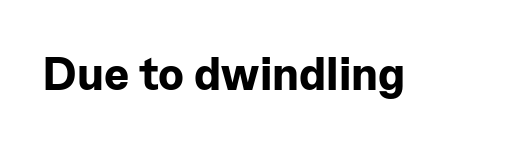
The letters advance in unequal steps, a hallmark of proportional type. The line texture is even and compact thanks to regular tracking. Look at the stroke-to-counter ratio: heavy, a bold. Classification — sans serif.
